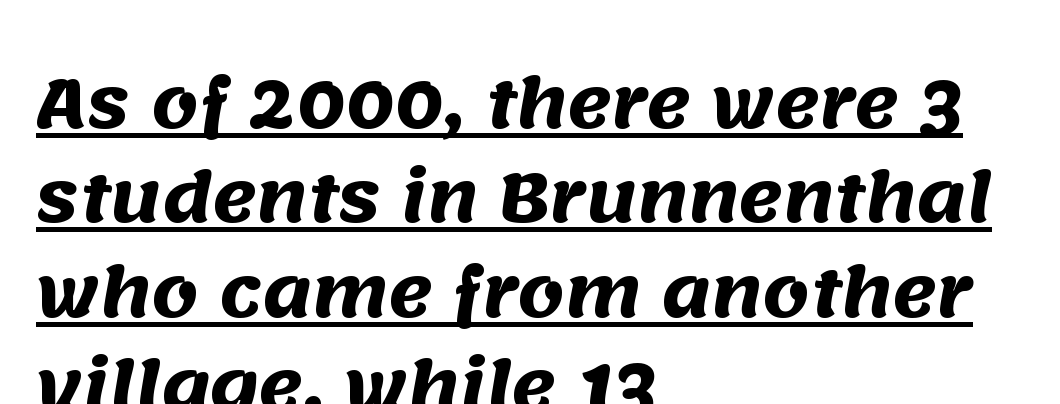
These lines are composed in type without serifs. Like a heading marked for emphasis, these lines bear an underscore. Leading: standard. One-word summary of the alignment: left. The face used here is proportionally spaced, like ordinary book or web type. Inter-character spacing is left at the font's built-in metrics.
